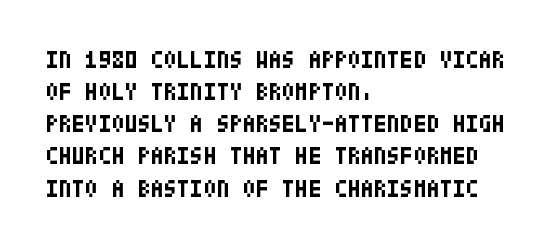
Q: Is the text bold? A: Yes.
Q: Is the text italic (slanted)? A: No, it is upright.
Q: Is the text underlined? A: No.
Q: How is the paragraph aligned? A: Left-aligned.
Q: Is the spacing between letters normal or unusually wide? A: Normal.
Q: Is the spacing between lines tight, normal or loose? A: Normal.
